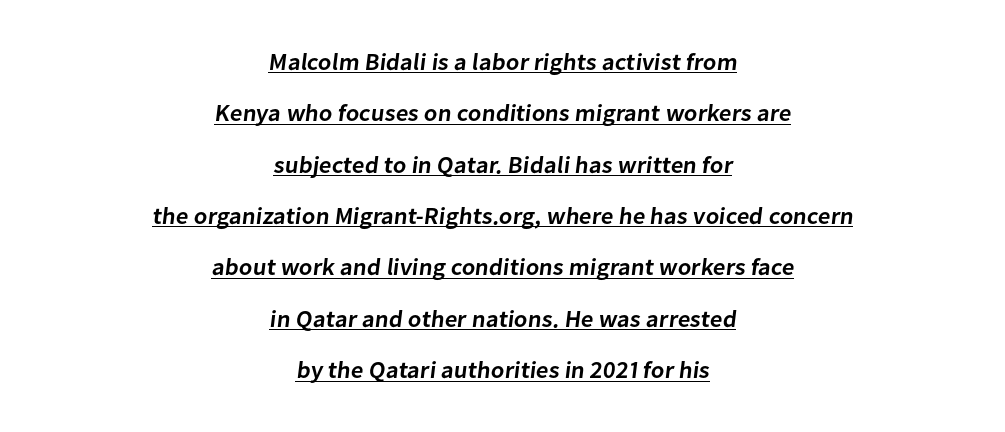
{"bold": "semi", "underline": "yes", "align": "center", "line_spacing": "loose", "line_spacing_ratio": 2.14, "letter_spacing": "normal", "letter_spacing_em": 0.0, "glyph_px": 24}
